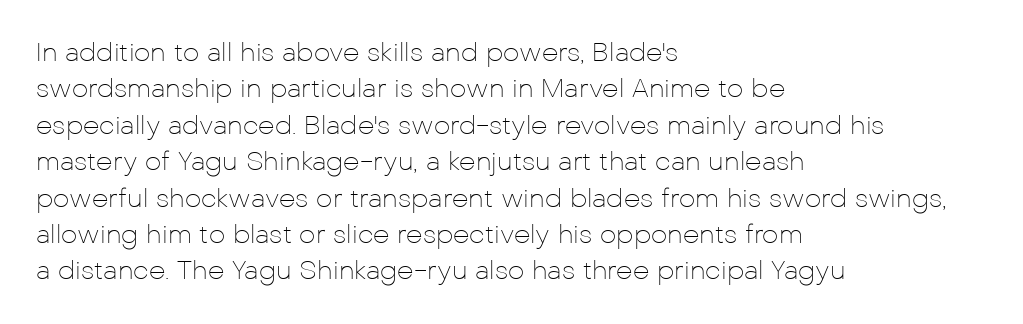
The image shows 26 px text type, upright; set left-aligned, normal line spacing (1.4x), normal letter spacing, not underlined.
